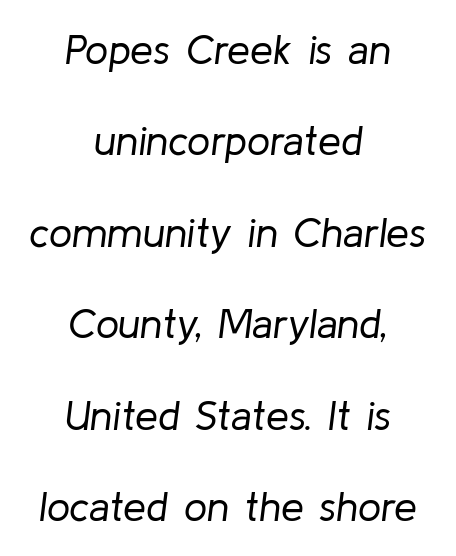
Q: Is the text bold? A: No.
Q: Is the text italic (slanted)? A: Yes, it leans right by about 8 degrees.
Q: Is the text underlined? A: No.
Q: How is the paragraph aligned? A: Centered.
Q: Is the spacing between letters normal or unusually wide? A: Normal.
Q: Is the spacing between lines tight, normal or loose? A: Loose.
Q: Width (condensed, normal, or wide)? A: Normal.
Q: Stroke contrast? A: Low.
Q: x-height? A: Medium.
Q: Monospaced? A: No.
